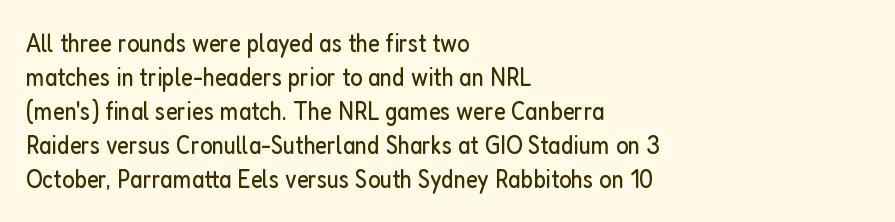
Descenders are the only things crossing below the line. All the whitespace from short lines collects on the right. Characters remain perfectly vertical along every line. The letters sit at their default tracking, neither squeezed nor spread.
